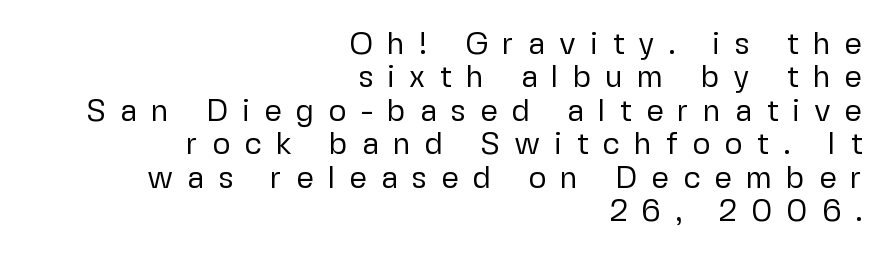
Q: Is the text bold? A: No.
Q: Is the text italic (slanted)? A: No, it is upright.
Q: Is the typeface a serif or a sans-serif typeface? A: Sans-serif.
Q: Is the text underlined? A: No.
Q: How is the paragraph aligned? A: Right-aligned.
Q: Is the spacing between letters normal or unusually wide? A: Unusually wide.
Q: Is the spacing between lines tight, normal or loose? A: Tight.
Q: Width (condensed, normal, or wide)? A: Normal.
Q: Stroke contrast? A: Low.
Q: x-height? A: Medium.
Q: Monospaced? A: No.
